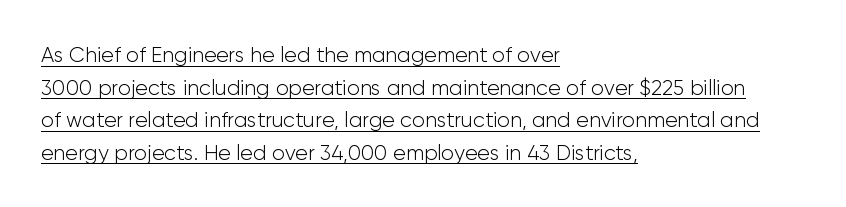
{"italic": "no", "bold": "no", "underline": "yes", "align": "left", "line_spacing": "normal", "line_spacing_ratio": 1.55, "letter_spacing": "normal", "letter_spacing_em": 0.0, "glyph_px": 21}
